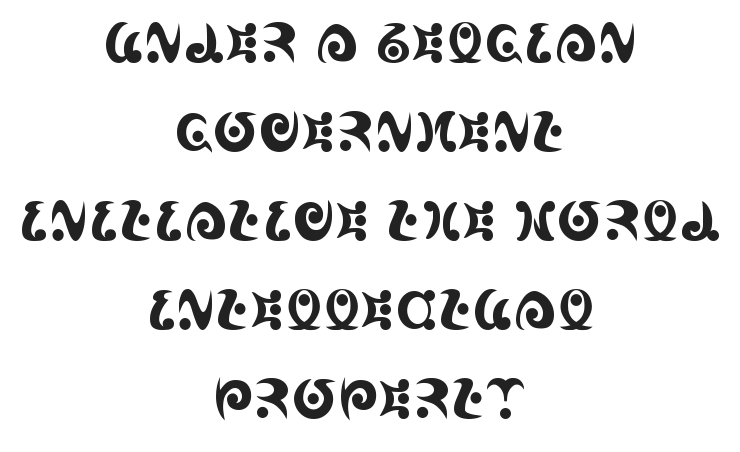
Posture: vertical. The horizontal fit of the characters is conventional and even. Descender tails drop into unmarked territory. The passage shown is typed in a proportional face where columns would drift.
